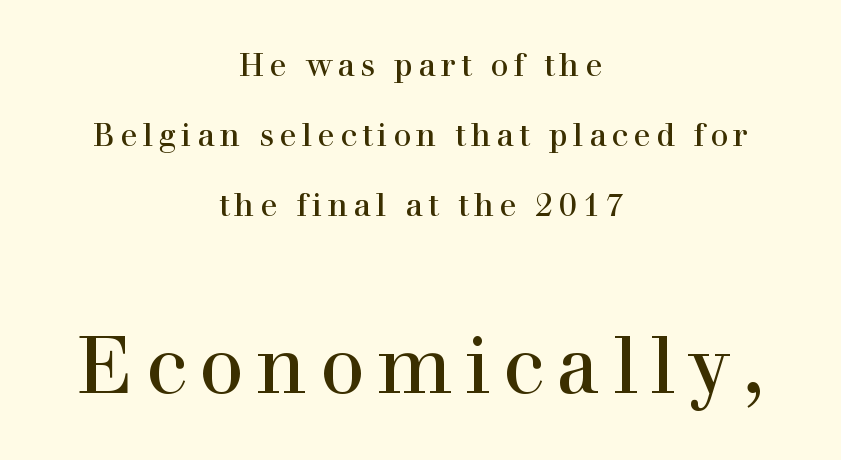
Q: Is the text italic (slanted)? A: No, it is upright.
Q: Is the typeface a serif or a sans-serif typeface? A: Serif.
Q: Is the text underlined? A: No.
Q: How is the paragraph aligned? A: Centered.
Q: Is the spacing between lines tight, normal or loose? A: Loose.
Q: Which block of text is set in a larger size, the first (top) or the second (bottom)? A: The second (bottom) one.
Q: Width (condensed, normal, or wide)? A: Normal.
Q: x-height? A: Medium.
Q: Monospaced? A: No.
